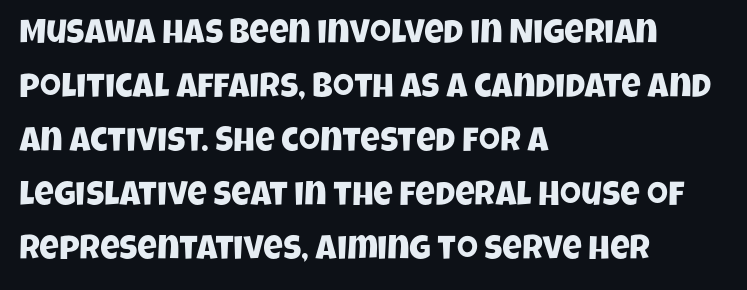
These lines are set flush left with a ragged right edge. The passage shown is typed in a proportional face where columns would drift. Any mark beneath the type? The region is blank. Rows of type keep a routine distance in the vertical direction. Font category for this specimen: sans-serif. There is no visible air inserted between adjacent glyphs.
